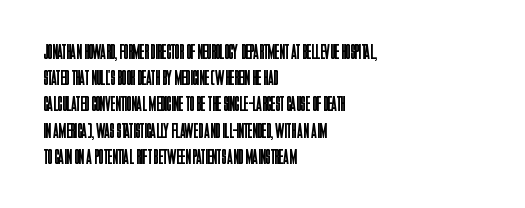
Q: Is the text bold? A: No.
Q: Is the text italic (slanted)? A: No, it is upright.
Q: Is the text underlined? A: No.
Q: How is the paragraph aligned? A: Left-aligned.
Q: Is the spacing between letters normal or unusually wide? A: Normal.
Q: Is the spacing between lines tight, normal or loose? A: Normal.
